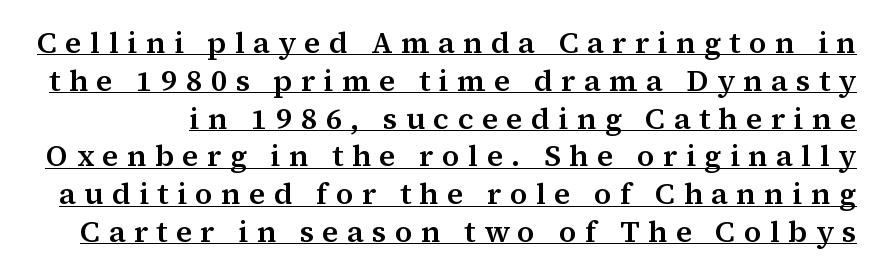
Caption: lettering with a line underneath. You could not count columns in this text — the font is proportionally spaced. How are the letters spaced? Widely, with obvious added tracking. Summary of vertical rhythm: regular, with standard interline spacing. Characters remain perfectly vertical along every line. The glyphs in this specimen are seriffed.
